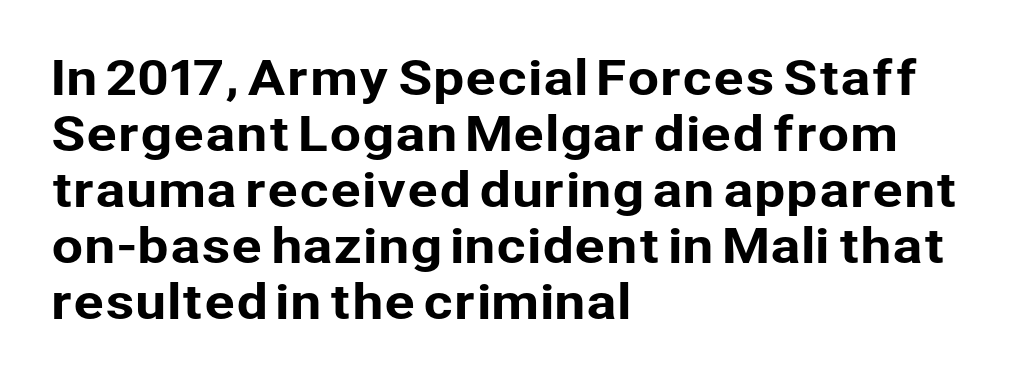
Proportional: the letters do not fall into vertical columns. The words here are not underlined. Italic? Not at all — the glyphs are vertical. The glyphs in this specimen are sans serif. Standard letterfit; no display-style spreading of the glyphs.
